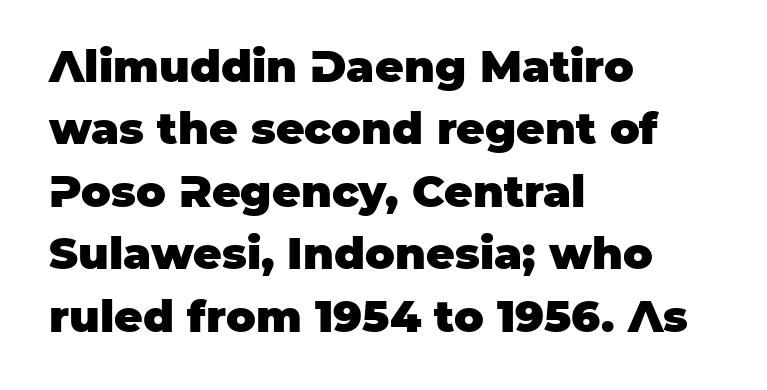
{"serif": "no", "italic": "no", "bold": "yes", "weight": "heavy", "width": "normal", "stroke_contrast": "low", "x_height": "large", "monospaced": "no", "underline": "no", "align": "left", "line_spacing": "normal", "line_spacing_ratio": 1.42, "letter_spacing": "normal", "letter_spacing_em": 0.0, "glyph_px": 44}
